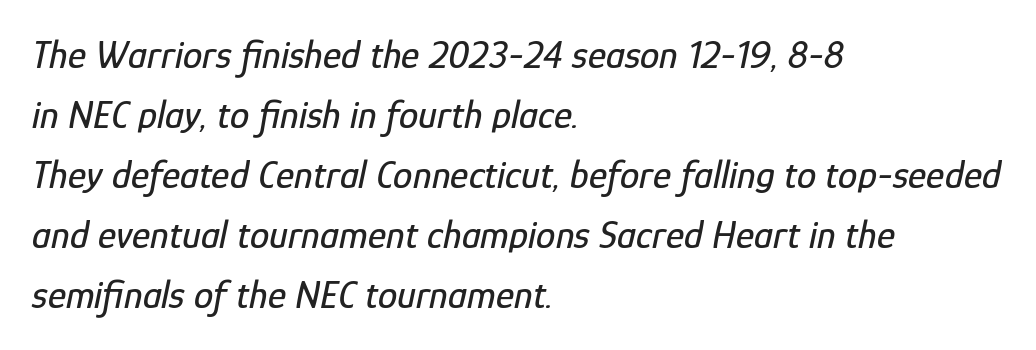
The image shows 39 px condensed type, italic (leaning right); set left-aligned, normal line spacing (1.54x), normal letter spacing, not underlined; low stroke contrast and a medium x-height.
